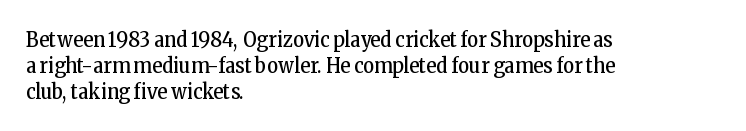
Visually the block forms a straight wall on the left and a jagged coastline on the right. This sample uses plain, unmodified letter spacing. The face looks like a standard text weight, possibly lighter. Check under the words: just untouched page. Does the lettering tilt? It doesn't — this is upright.
